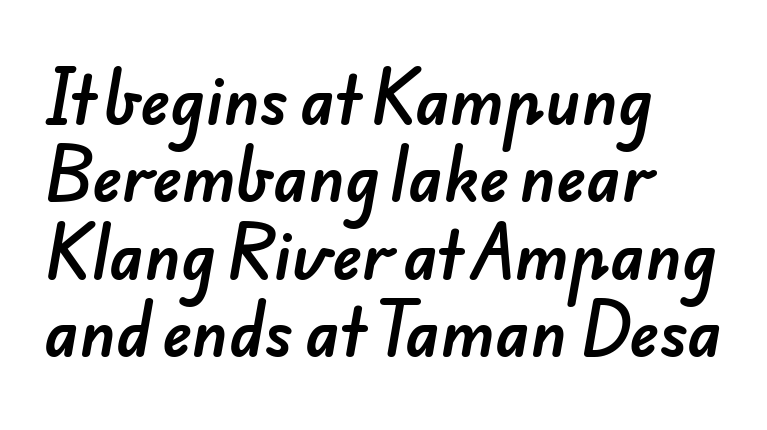
{"serif": "no", "width": "normal", "stroke_contrast": "low", "x_height": "small", "monospaced": "no", "underline": "no", "align": "left", "line_spacing_ratio": 1.23, "letter_spacing": "normal", "letter_spacing_em": 0.0, "glyph_px": 63}
